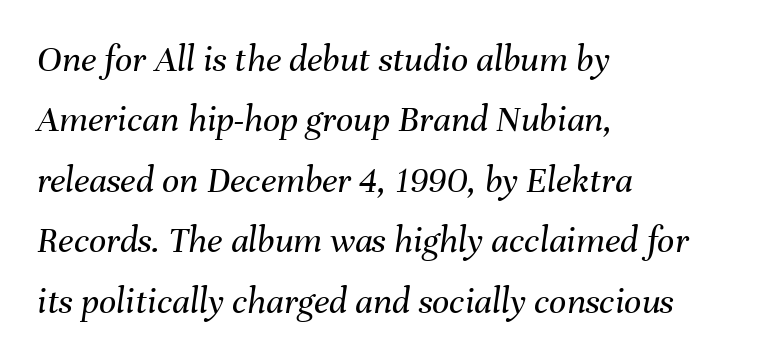
Q: Is the text bold? A: No.
Q: Is the text italic (slanted)? A: Yes, it leans right by about 8 degrees.
Q: Is the text underlined? A: No.
Q: How is the paragraph aligned? A: Left-aligned.
Q: Is the spacing between letters normal or unusually wide? A: Normal.
Q: Is the spacing between lines tight, normal or loose? A: Normal.
Q: Width (condensed, normal, or wide)? A: Normal.
Q: Stroke contrast? A: Medium.
Q: x-height? A: Medium.
Q: Monospaced? A: No.
